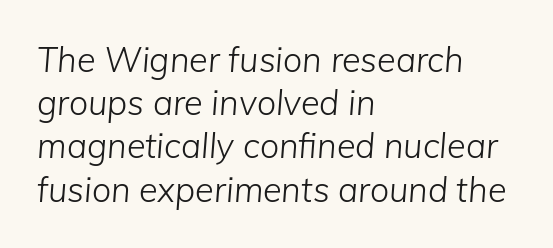
The letters advance in unequal steps, a hallmark of proportional type. Short and long lines alike share a common starting point at left. These glyphs show unthickened strokes, regular width or finer. The type is set solid horizontally, with unmodified tracking. Glance below the letters and you will spot only blank space. Is the type slanted? Yes — the strokes lean at a clear angle.
